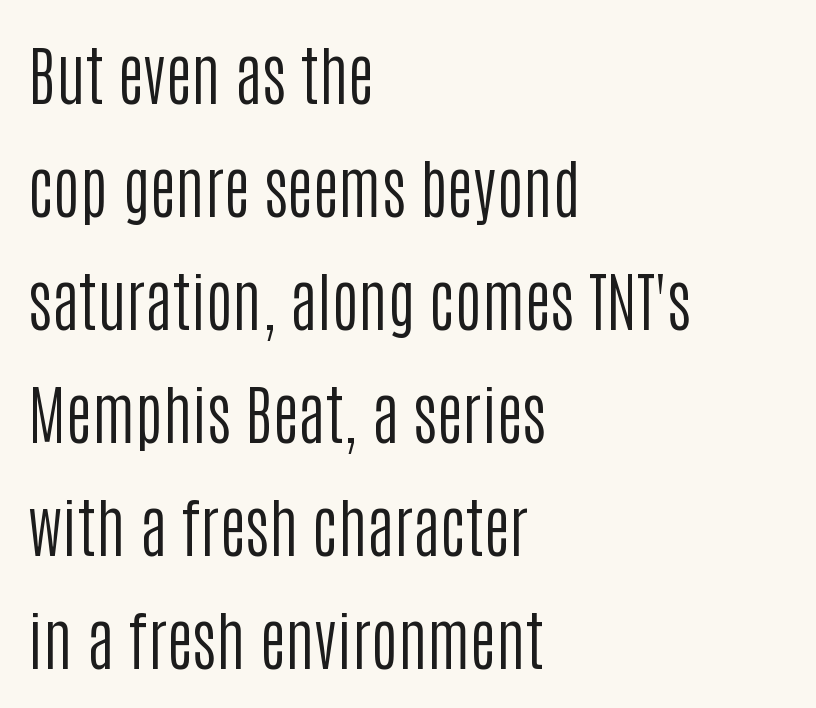
{"serif": "no", "italic": "no", "bold": "no", "weight": "regular", "width": "condensed", "stroke_contrast": "low", "x_height": "large", "monospaced": "no", "underline": "no", "align": "left", "line_spacing_ratio": 1.74, "letter_spacing": "normal", "letter_spacing_em": 0.0, "glyph_px": 65}
